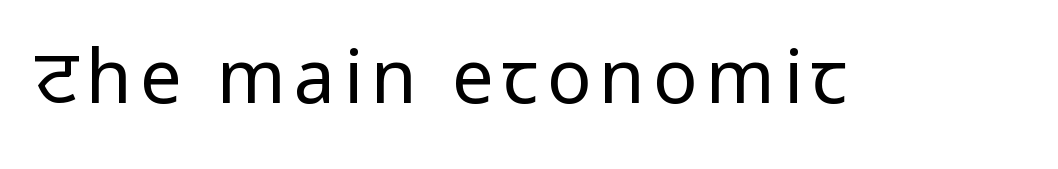
{"serif": "no", "italic": "no", "bold": "no", "weight": "regular", "width": "condensed", "stroke_contrast": "low", "underline": "no", "glyph_px": 74}
